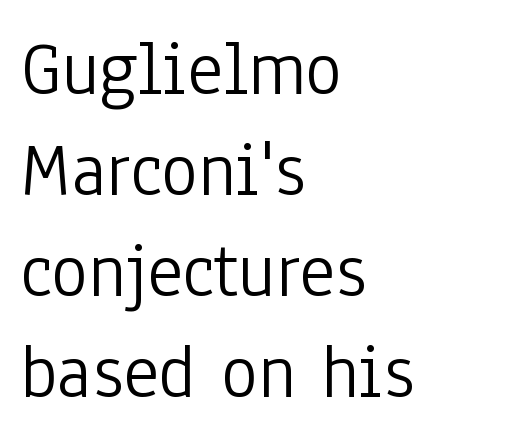
Here the designer chose a conventional face with non-uniform glyph widths. Clear beneath every line of the passage. The font sits on the lighter half of the weight spectrum, regular included. These lines are set flush left with a ragged right edge.
